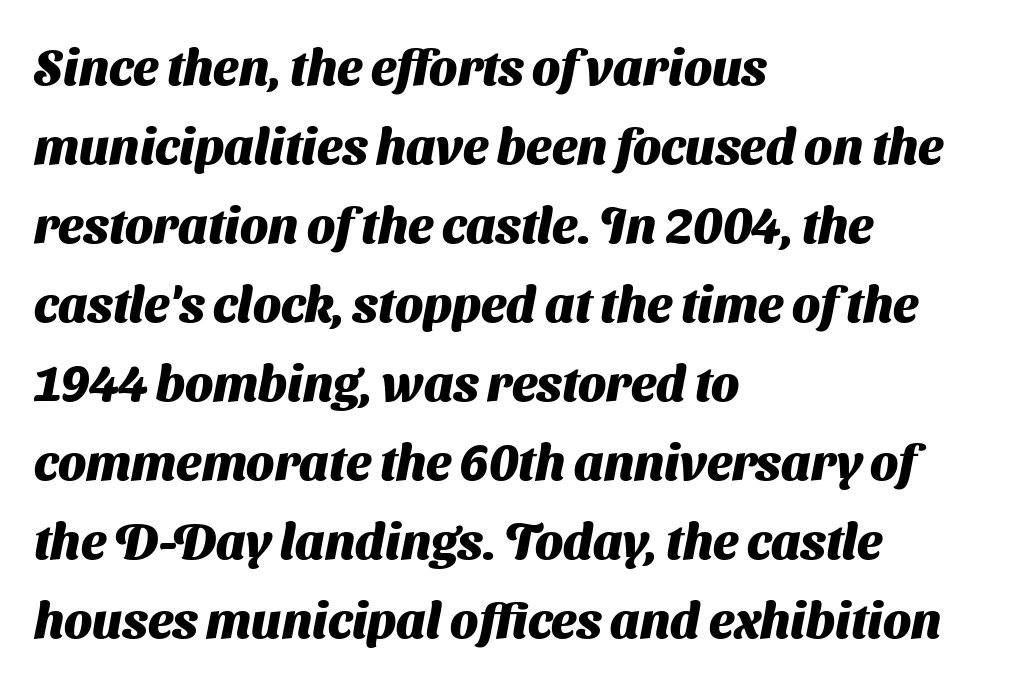
{"serif": "no", "bold": "yes", "weight": "heavy", "width": "normal", "stroke_contrast": "medium", "x_height": "medium", "monospaced": "no", "underline": "no", "align": "left", "line_spacing": "normal", "line_spacing_ratio": 1.58, "letter_spacing": "normal", "letter_spacing_em": 0.0, "glyph_px": 50}
